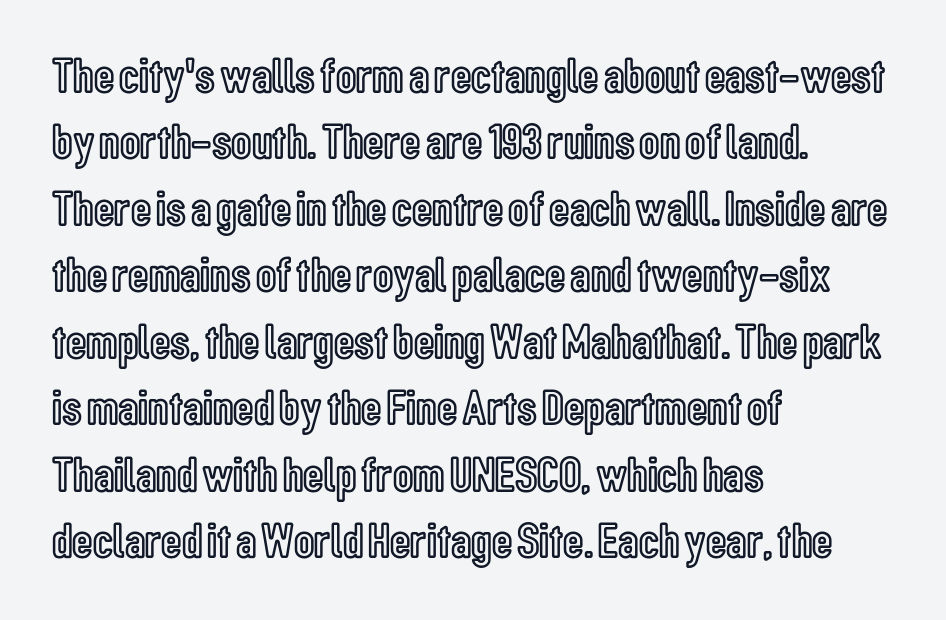
{"italic": "no", "width": "condensed", "x_height": "medium", "monospaced": "no", "underline": "no", "align": "left", "line_spacing": "normal", "line_spacing_ratio": 1.33, "letter_spacing": "normal", "letter_spacing_em": 0.0, "glyph_px": 50}
